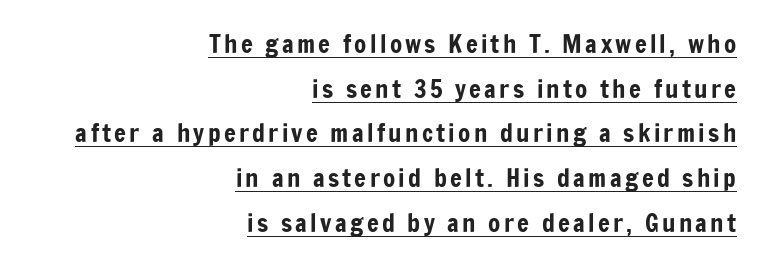
Quick note: underline on. Reading down the block, your eye finds every line finishing at a fixed right position. Ordinary non-slanted type is in use.
